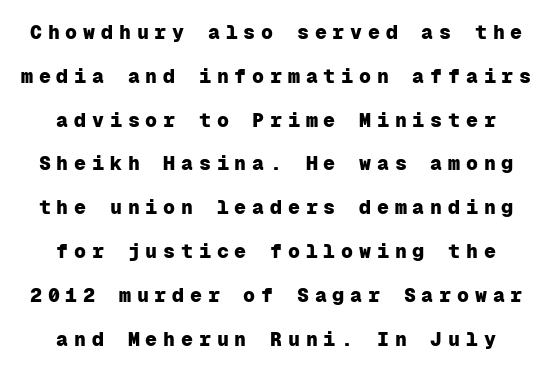
The image shows 20 px bold type, upright; set loose line spacing (2.19x), unusually wide letter spacing (+0.29 em), not underlined.
